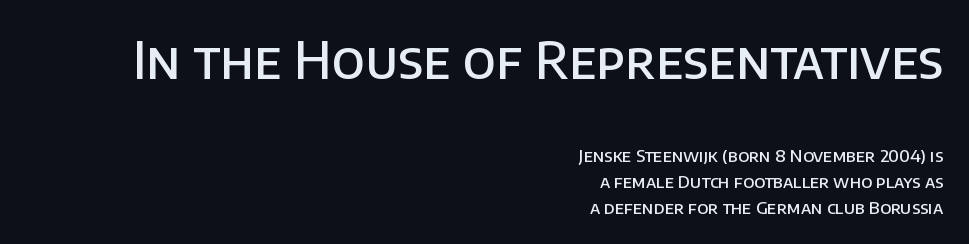
{"serif": "no", "italic": "no", "bold": "semi", "weight": "semibold", "width": "normal", "stroke_contrast": "low", "x_height": "large", "monospaced": "no", "underline": "no", "align": "right", "line_spacing": "normal", "line_spacing_ratio": 1.52, "letter_spacing": "normal", "letter_spacing_em": 0.0, "larger_block": "first", "size_ratio": 3.0, "glyph_px": 51}
